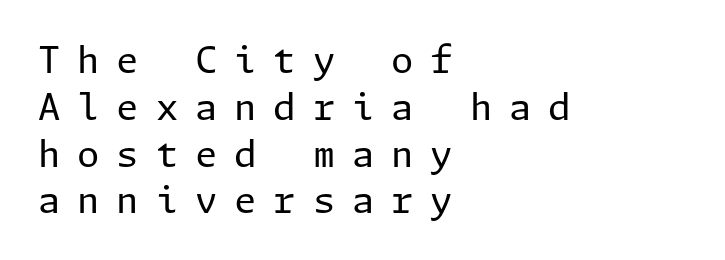
{"serif": "no", "italic": "no", "bold": "no", "weight": "regular", "width": "normal", "stroke_contrast": "low", "x_height": "medium", "underline": "no", "align": "left", "line_spacing": "normal", "line_spacing_ratio": 1.3, "letter_spacing": "wide", "letter_spacing_em": 0.47, "glyph_px": 36}
